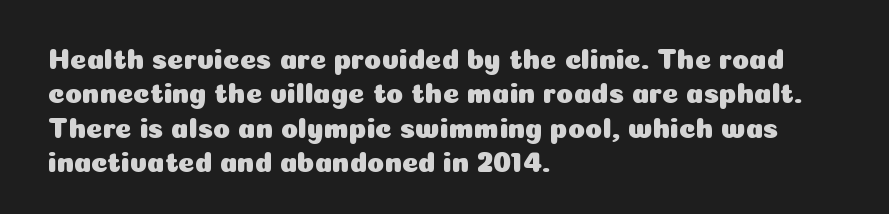
Q: Is the text italic (slanted)? A: No, it is upright.
Q: Is the typeface a serif or a sans-serif typeface? A: Sans-serif.
Q: Is the text underlined? A: No.
Q: How is the paragraph aligned? A: Left-aligned.
Q: Is the spacing between letters normal or unusually wide? A: Normal.
Q: Width (condensed, normal, or wide)? A: Normal.
Q: Stroke contrast? A: Low.
Q: x-height? A: Medium.
Q: Monospaced? A: No.
